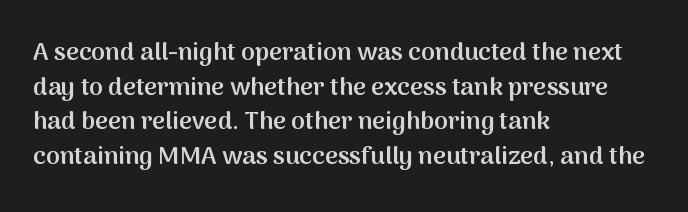
{"italic": "no", "bold": "semi", "underline": "no", "align": "left", "line_spacing": "normal", "line_spacing_ratio": 1.39, "letter_spacing": "normal", "letter_spacing_em": 0.0, "glyph_px": 25}
